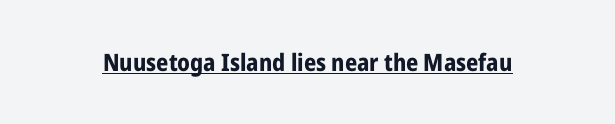
Students, observe the line beneath the letters — that is underlining. Upright lettering throughout. Summary of weight: heavy, a full bold. Here the glyphs are tracked normally, forming tight word shapes.
